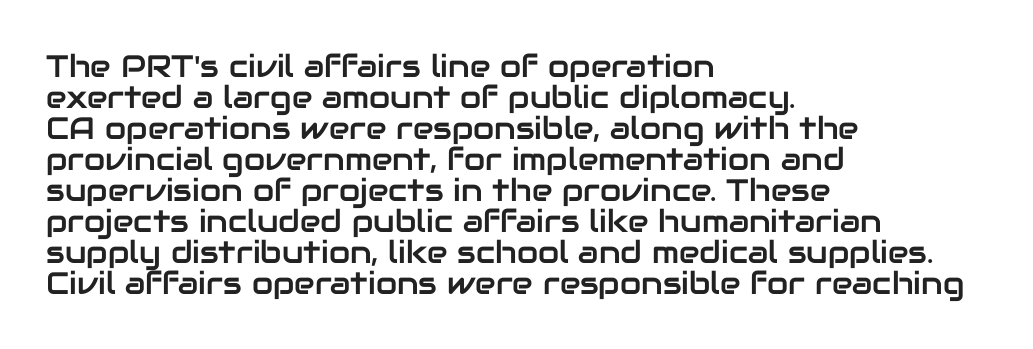
The passage is arranged the way most books set body copy — flush left. What stands out about the letter spacing? Nothing — it is the standard amount. Notice how descenders almost collide with the ascenders below — that's tight leading. The lettering stays uniformly vertical, giving the passage a roman look.
